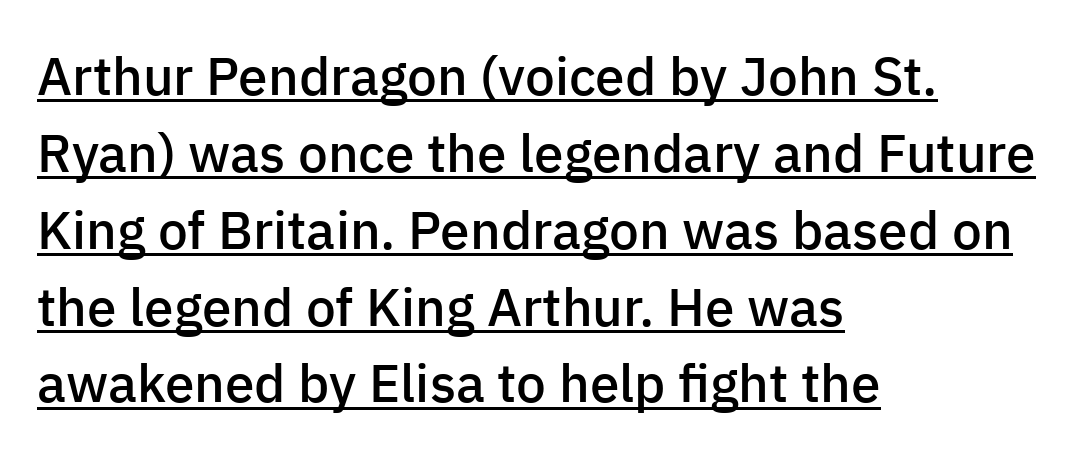
{"serif": "no", "italic": "no", "bold": "semi", "weight": "semibold", "width": "normal", "stroke_contrast": "low", "x_height": "medium", "monospaced": "no", "underline": "yes", "align": "left", "line_spacing": "normal", "line_spacing_ratio": 1.45, "letter_spacing": "normal", "letter_spacing_em": 0.0, "glyph_px": 53}
